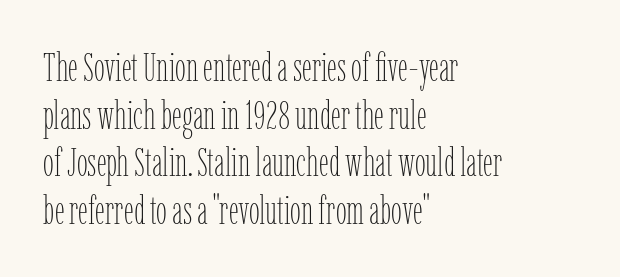
Tracking value appears to be zero — textbook default spacing. Notice how the stems are strictly vertical — no italics here. Descenders are the only things crossing below the line. Horizontal alignment here is leftward, the default for most running prose.
